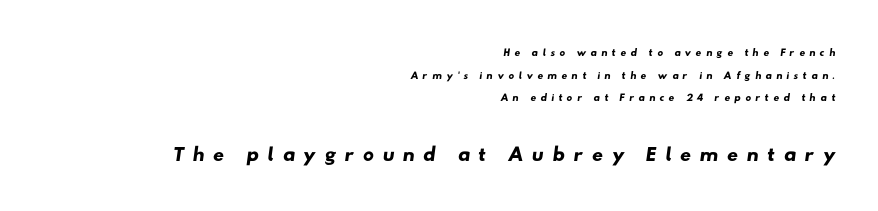
The image shows 31 px wide sans-serif type; set right-aligned, normal line spacing (1.42x), unusually wide letter spacing (+0.26 em), not underlined; the second (bottom) block is 1.94x larger; low stroke contrast and a small x-height.
